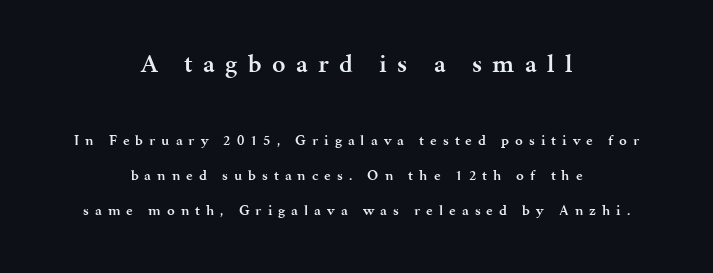
Q: Is the text bold? A: Semi-bold.
Q: Is the text italic (slanted)? A: No, it is upright.
Q: Is the text underlined? A: No.
Q: How is the paragraph aligned? A: Centered.
Q: Is the spacing between letters normal or unusually wide? A: Unusually wide.
Q: Is the spacing between lines tight, normal or loose? A: Loose.
Q: Which block of text is set in a larger size, the first (top) or the second (bottom)? A: The first (top) one.
